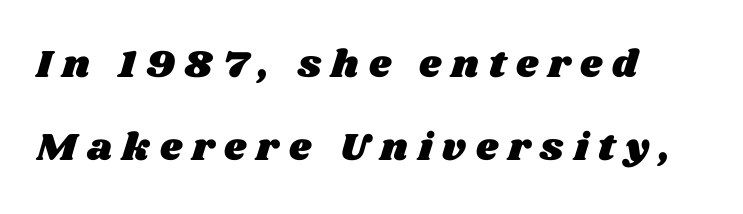
The image shows 39 px wide type; set left-aligned, loose line spacing (2.13x), unusually wide letter spacing (+0.26 em), not underlined; medium stroke contrast and a large x-height.
